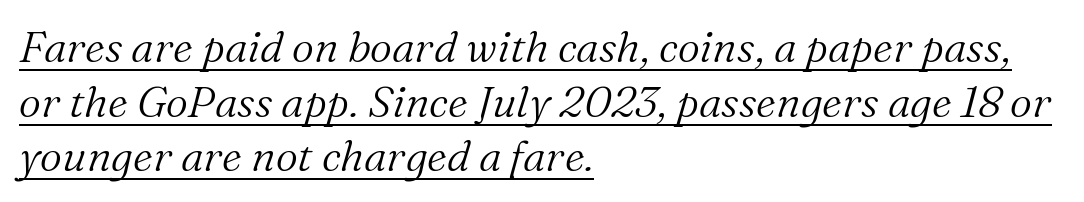
{"serif": "yes", "italic": "yes", "lean": "right", "slant_degrees": 16, "bold": "no", "weight": "light", "width": "normal", "stroke_contrast": "medium", "x_height": "medium", "monospaced": "no", "underline": "yes", "align": "left", "line_spacing": "normal", "line_spacing_ratio": 1.27, "letter_spacing": "normal", "letter_spacing_em": 0.0, "glyph_px": 43}
